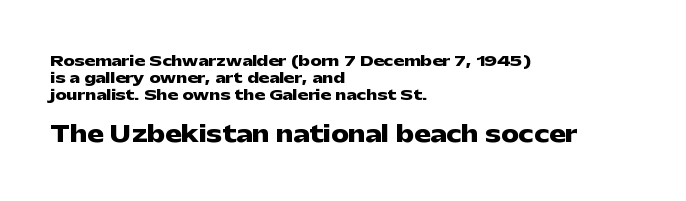
Set as a true bold cut, around the 700 mark. Compared with a centered layout, this one pins lines to the left instead. Upright lettering throughout. Decoration check: the copy has no underline.
